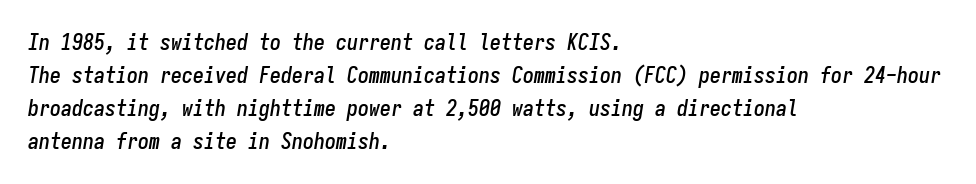
{"italic": "yes", "lean": "right", "slant_degrees": 9, "underline": "no", "align": "left", "line_spacing": "normal", "line_spacing_ratio": 1.5, "letter_spacing": "normal", "letter_spacing_em": 0.0, "glyph_px": 22}
